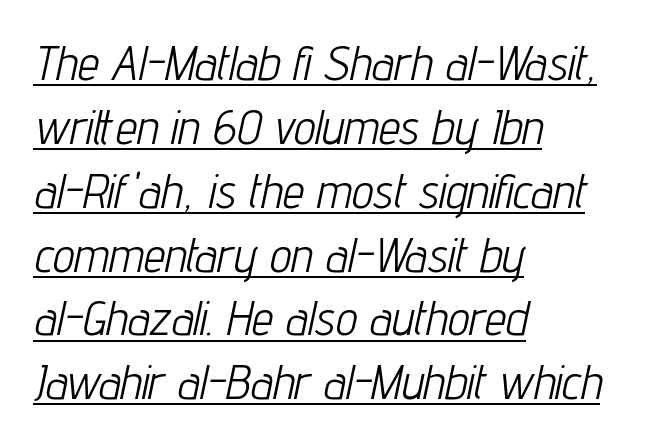
Q: Is the text bold? A: No.
Q: Is the text italic (slanted)? A: Yes, it leans right by about 12 degrees.
Q: Is the text underlined? A: Yes.
Q: How is the paragraph aligned? A: Left-aligned.
Q: Is the spacing between letters normal or unusually wide? A: Normal.
Q: Is the spacing between lines tight, normal or loose? A: Normal.
Q: Width (condensed, normal, or wide)? A: Condensed.
Q: Stroke contrast? A: Low.
Q: x-height? A: Medium.
Q: Monospaced? A: No.
